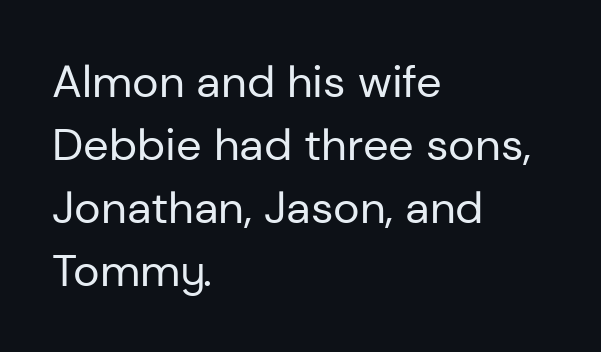
Q: Is the text bold? A: No.
Q: Is the text italic (slanted)? A: No, it is upright.
Q: Is the typeface a serif or a sans-serif typeface? A: Sans-serif.
Q: Is the text underlined? A: No.
Q: How is the paragraph aligned? A: Left-aligned.
Q: Is the spacing between letters normal or unusually wide? A: Normal.
Q: Is the spacing between lines tight, normal or loose? A: Normal.
Q: Width (condensed, normal, or wide)? A: Normal.
Q: Stroke contrast? A: Low.
Q: x-height? A: Medium.
Q: Monospaced? A: No.
